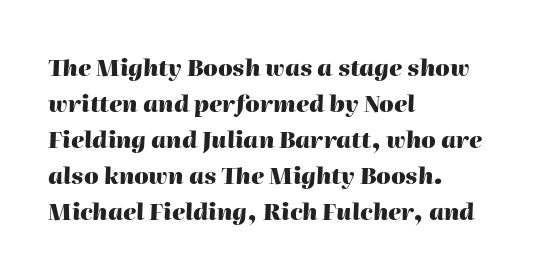
Q: Is the text bold? A: Yes.
Q: Is the text italic (slanted)? A: Yes, it leans right by about 2 degrees.
Q: Is the text underlined? A: No.
Q: How is the paragraph aligned? A: Left-aligned.
Q: Is the spacing between letters normal or unusually wide? A: Normal.
Q: Is the spacing between lines tight, normal or loose? A: Normal.
